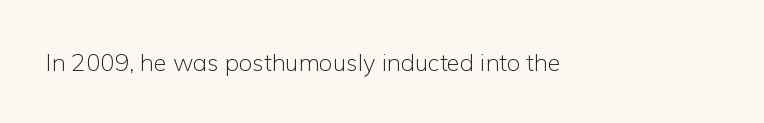
{"italic": "no", "bold": "no", "underline": "no", "letter_spacing": "normal", "letter_spacing_em": 0.0, "glyph_px": 24}
